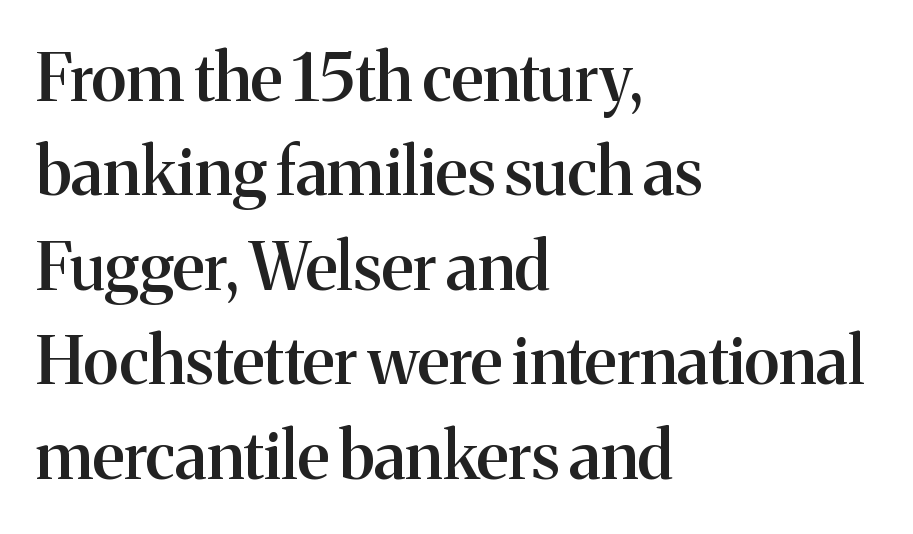
Q: Is the text bold? A: Semi-bold.
Q: Is the text italic (slanted)? A: No, it is upright.
Q: Is the typeface a serif or a sans-serif typeface? A: Serif.
Q: Is the text underlined? A: No.
Q: How is the paragraph aligned? A: Left-aligned.
Q: Is the spacing between letters normal or unusually wide? A: Normal.
Q: Is the spacing between lines tight, normal or loose? A: Normal.
Q: Width (condensed, normal, or wide)? A: Normal.
Q: Stroke contrast? A: Medium.
Q: x-height? A: Medium.
Q: Monospaced? A: No.
